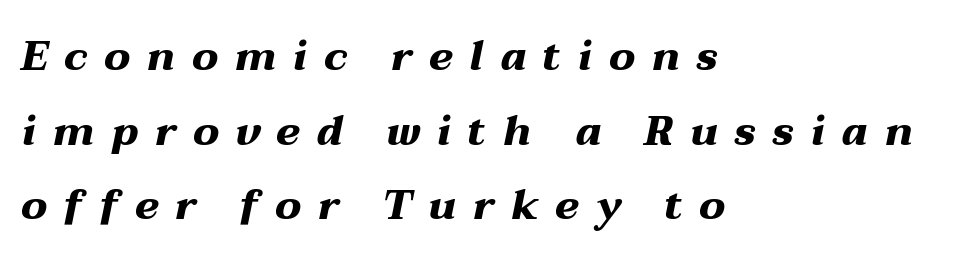
The image shows 41 px heavy, wide type, italic (leaning right); set left-aligned, line spacing 1.82x, unusually wide letter spacing (+0.4 em), not underlined; medium stroke contrast and a medium x-height.
